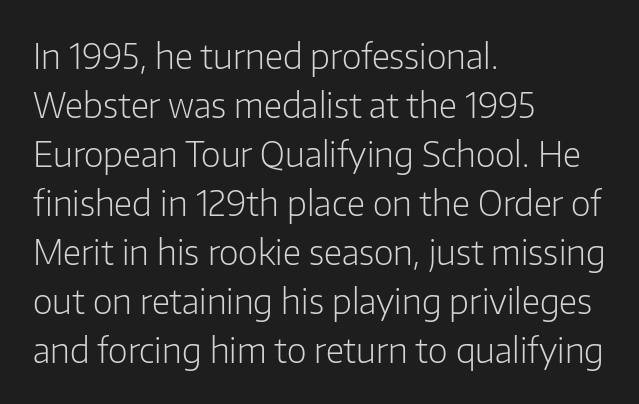
{"serif": "no", "italic": "no", "bold": "no", "weight": "light", "width": "normal", "stroke_contrast": "low", "x_height": "medium", "monospaced": "no", "underline": "no", "align": "left", "line_spacing": "normal", "line_spacing_ratio": 1.44, "letter_spacing": "normal", "letter_spacing_em": 0.0, "glyph_px": 34}
